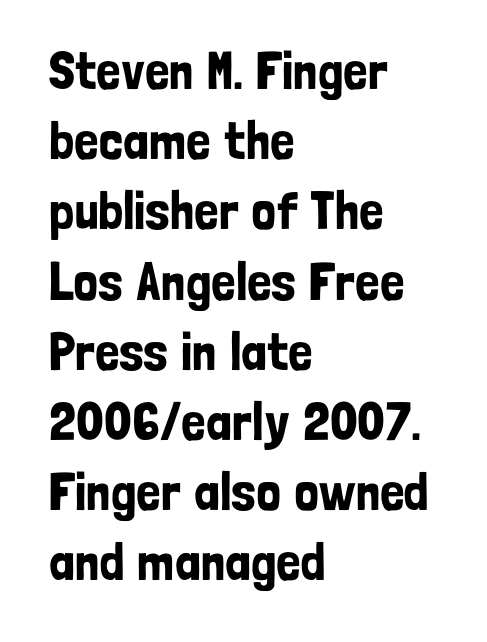
Q: Is the text italic (slanted)? A: No, it is upright.
Q: Is the typeface a serif or a sans-serif typeface? A: Sans-serif.
Q: Is the text underlined? A: No.
Q: How is the paragraph aligned? A: Left-aligned.
Q: Is the spacing between letters normal or unusually wide? A: Normal.
Q: Is the spacing between lines tight, normal or loose? A: Normal.
Q: Width (condensed, normal, or wide)? A: Condensed.
Q: Stroke contrast? A: Low.
Q: x-height? A: Medium.
Q: Monospaced? A: No.
